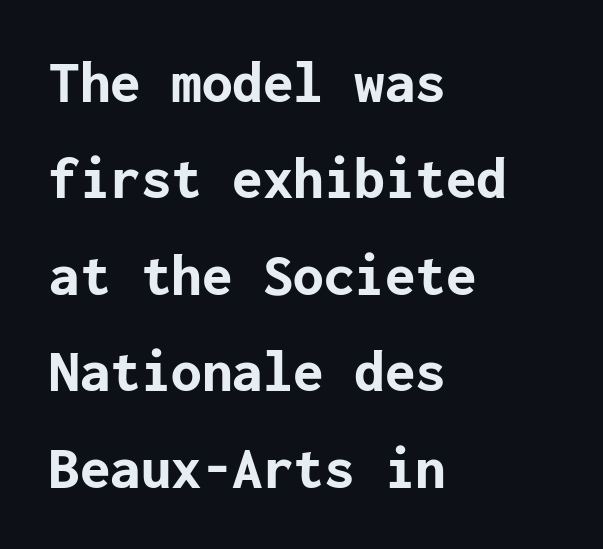
The image shows 61 px bold sans-serif type, upright; set left-aligned, normal line spacing (1.58x), normal letter spacing, not underlined; low stroke contrast and a medium x-height.
